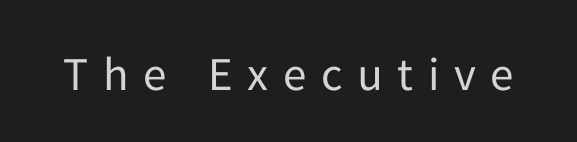
Q: Is the text bold? A: No.
Q: Is the text italic (slanted)? A: No, it is upright.
Q: Is the typeface a serif or a sans-serif typeface? A: Sans-serif.
Q: Is the text underlined? A: No.
Q: Is the spacing between letters normal or unusually wide? A: Unusually wide.
Q: Width (condensed, normal, or wide)? A: Normal.
Q: Stroke contrast? A: Low.
Q: x-height? A: Medium.
Q: Monospaced? A: No.
